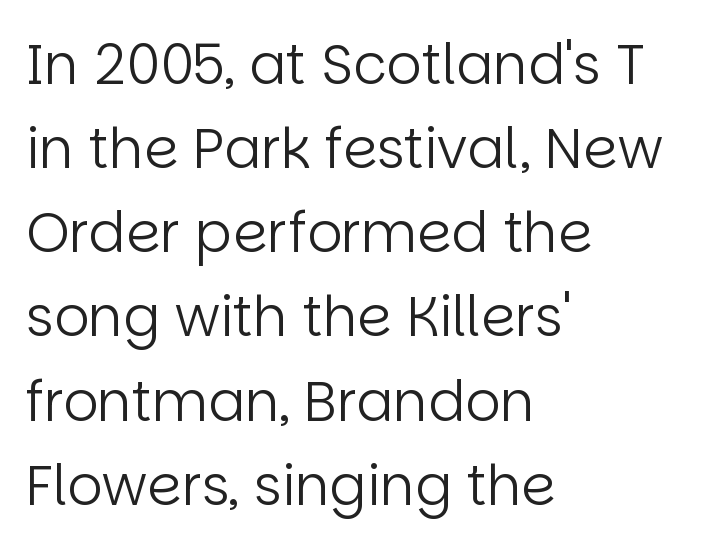
The image shows 55 px regular-weight sans-serif type, upright; set left-aligned, normal line spacing (1.53x), normal letter spacing, not underlined; low stroke contrast and a large x-height.
